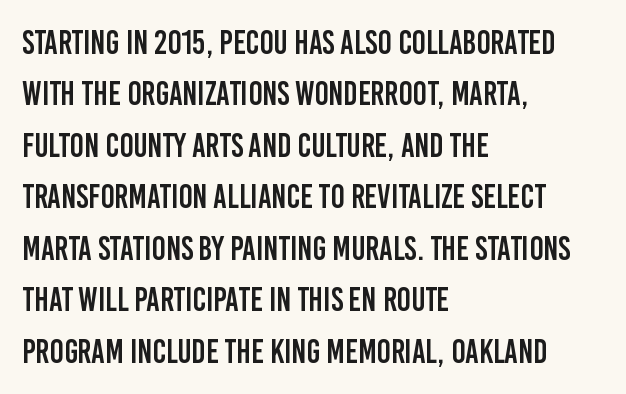
Inter-character spacing is left at the font's built-in metrics. Unlike italic type, these characters show no tilt at all. Vertical spacing — default. The typeface chosen for these lines omits serifs. The rag falls on the right side of this text block. Think of a printed novel: that variable character pitch is what you see here.
